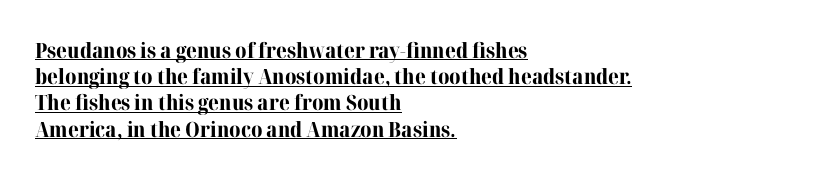
The image shows 21 px bold type, upright; set left-aligned, normal line spacing (1.25x), normal letter spacing, underlined.
